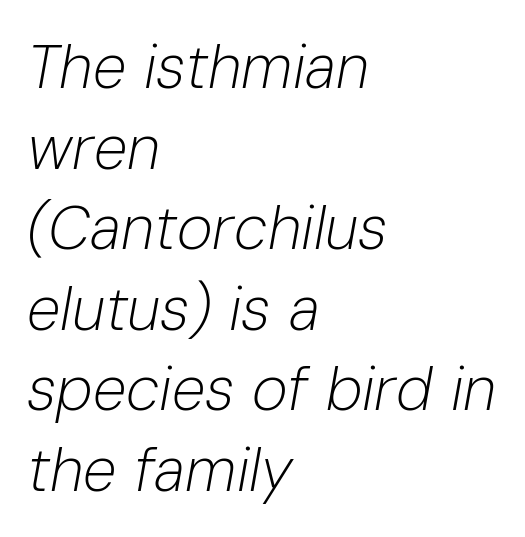
The line-height multiplier appears to be the usual default. Here the designer chose a conventional face with non-uniform glyph widths. In CSS terms this would be text-align: left. The axis of the letterforms is tilted away from vertical.
